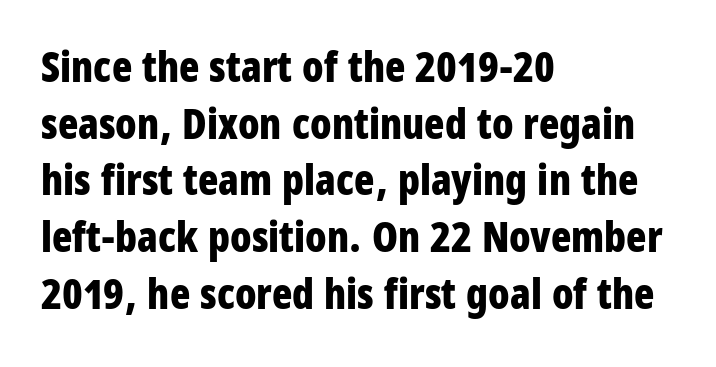
The image shows 42 px bold, condensed sans-serif type, upright; set left-aligned, normal line spacing (1.35x), normal letter spacing, not underlined; low stroke contrast and a large x-height.
